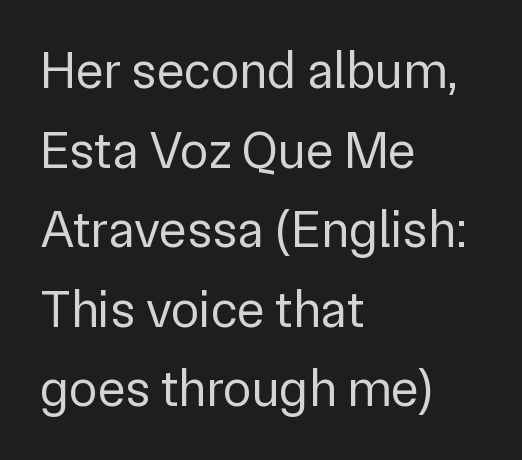
{"serif": "no", "italic": "no", "bold": "no", "weight": "regular", "width": "normal", "stroke_contrast": "low", "x_height": "medium", "monospaced": "no", "underline": "no", "align": "left", "line_spacing": "normal", "line_spacing_ratio": 1.53, "letter_spacing": "normal", "letter_spacing_em": 0.0, "glyph_px": 52}
